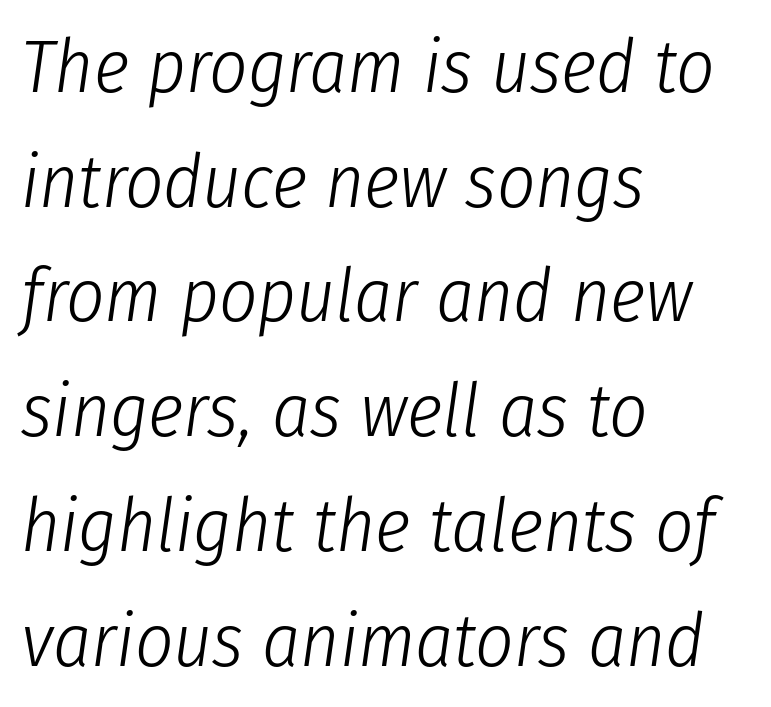
{"italic": "yes", "lean": "right", "slant_degrees": 8, "bold": "no", "weight": "light", "width": "condensed", "stroke_contrast": "low", "x_height": "medium", "monospaced": "no", "underline": "no", "align": "left", "line_spacing": "normal", "line_spacing_ratio": 1.53, "letter_spacing": "normal", "letter_spacing_em": 0.0, "glyph_px": 75}
